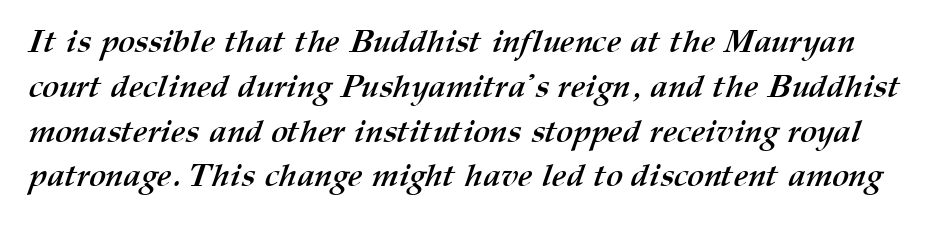
Normally led — the rows are evenly, conventionally spaced. Is this a fixed-width face? No — the glyphs have proportional, varying widths. Default kerning and tracking; the words read as compact shapes. Typographic density is high because the face is bold. Each row of text sits above clean, open space.
